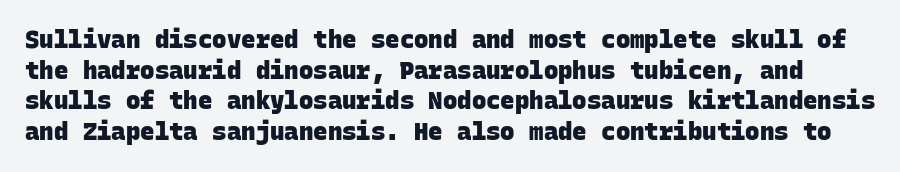
The image shows 24 px bold type; set normal line spacing (1.28x), normal letter spacing, not underlined.
